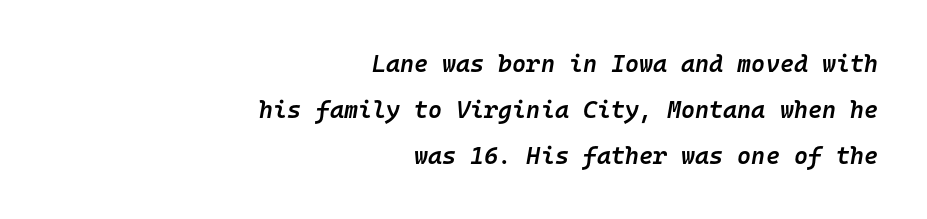
{"italic": "yes", "lean": "right", "slant_degrees": 10, "bold": "semi", "underline": "no", "align": "right", "line_spacing": "loose", "line_spacing_ratio": 1.91, "letter_spacing": "normal", "letter_spacing_em": 0.0, "glyph_px": 24}
